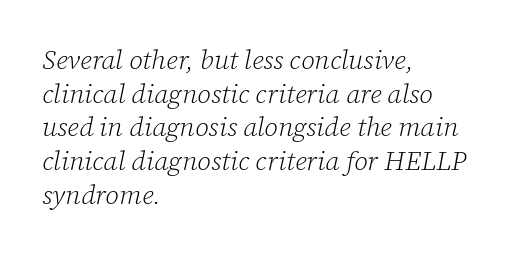
The image shows 27 px text type, italic (leaning right); set left-aligned, normal line spacing (1.25x), normal letter spacing, not underlined.
